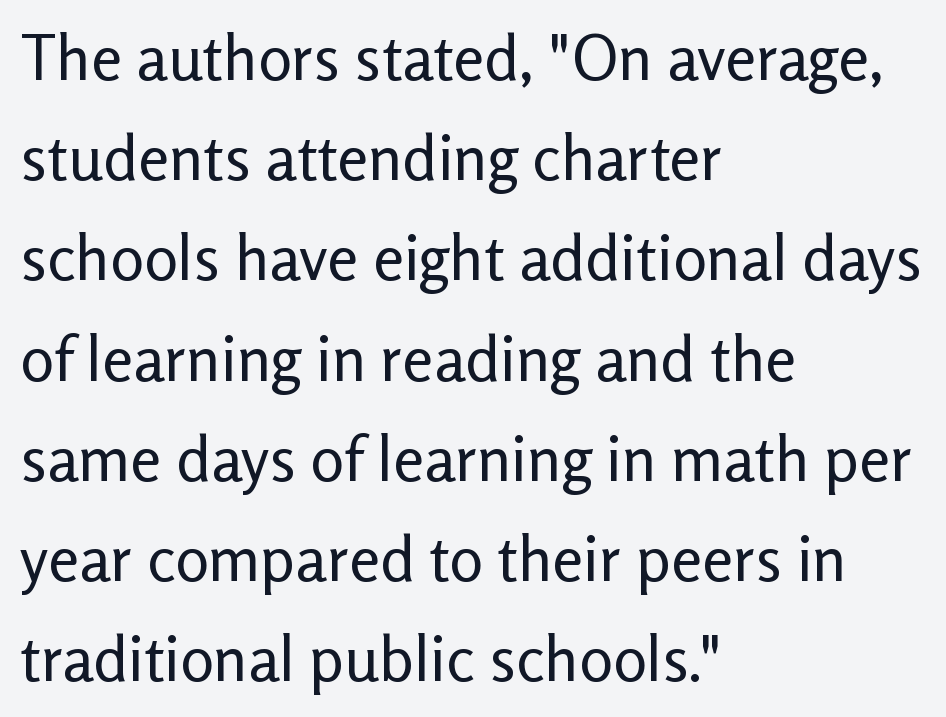
Q: Is the text bold? A: No.
Q: Is the text italic (slanted)? A: No, it is upright.
Q: Is the typeface a serif or a sans-serif typeface? A: Sans-serif.
Q: Is the text underlined? A: No.
Q: How is the paragraph aligned? A: Left-aligned.
Q: Is the spacing between letters normal or unusually wide? A: Normal.
Q: Is the spacing between lines tight, normal or loose? A: Normal.
Q: Width (condensed, normal, or wide)? A: Normal.
Q: Stroke contrast? A: Low.
Q: x-height? A: Medium.
Q: Monospaced? A: No.
